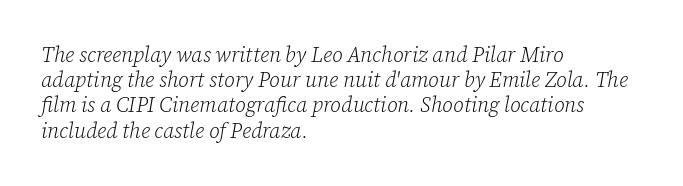
{"italic": "yes", "lean": "right", "slant_degrees": 12, "bold": "no", "underline": "no", "align": "left", "line_spacing_ratio": 1.2, "letter_spacing": "normal", "letter_spacing_em": 0.0, "glyph_px": 21}
